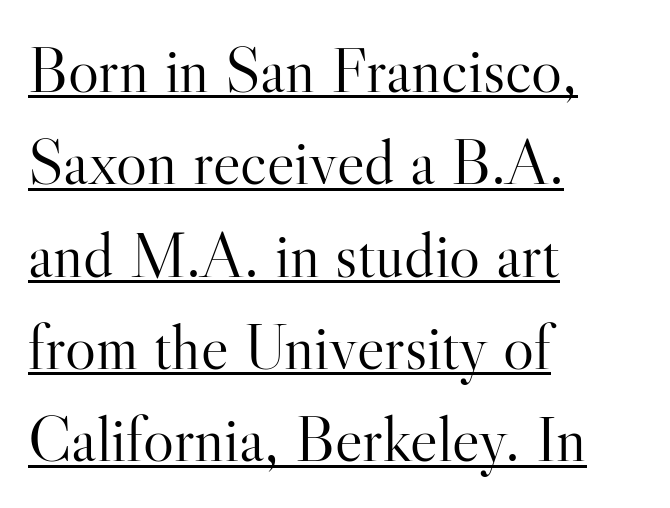
Q: Is the text bold? A: No.
Q: Is the text italic (slanted)? A: No, it is upright.
Q: Is the typeface a serif or a sans-serif typeface? A: Serif.
Q: Is the text underlined? A: Yes.
Q: How is the paragraph aligned? A: Left-aligned.
Q: Is the spacing between letters normal or unusually wide? A: Normal.
Q: Is the spacing between lines tight, normal or loose? A: Normal.
Q: Width (condensed, normal, or wide)? A: Normal.
Q: Stroke contrast? A: High.
Q: x-height? A: Small.
Q: Monospaced? A: No.
